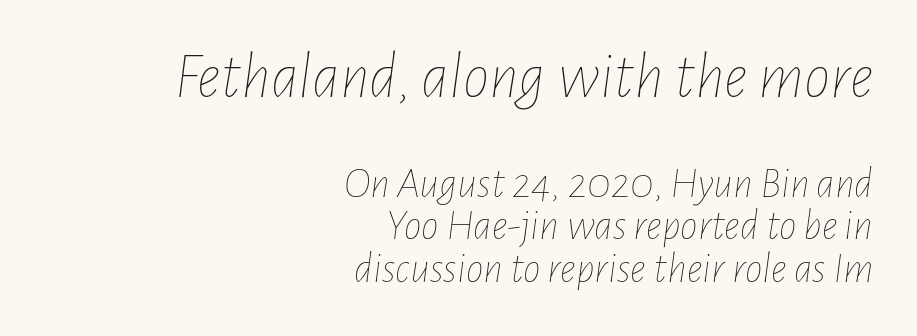
The paragraph has a hard right edge and a soft left edge. Character widths vary here, with narrow letters taking less room than wide ones. Stroke mass is kept to a normal reading level or below. Closely set lines give the paragraph a compact silhouette. This rendering leaves character spacing at its baseline value. Yep, that's italic — everything's leaning.
